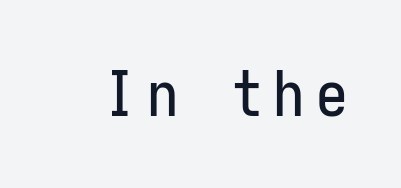
Q: Is the text italic (slanted)? A: No, it is upright.
Q: Is the typeface a serif or a sans-serif typeface? A: Sans-serif.
Q: Is the text underlined? A: No.
Q: Width (condensed, normal, or wide)? A: Condensed.
Q: Stroke contrast? A: Low.
Q: x-height? A: Medium.
